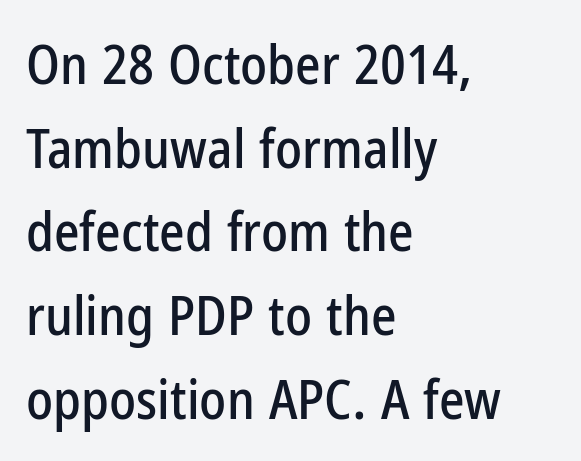
Vertical spacing — default. Vertical strokes here are truly vertical. Classification — sans serif. Each letter keeps its own natural width here, so spacing adapts to shape. Type without underlining. Reading down the block, your eye returns to a fixed left position each line.
